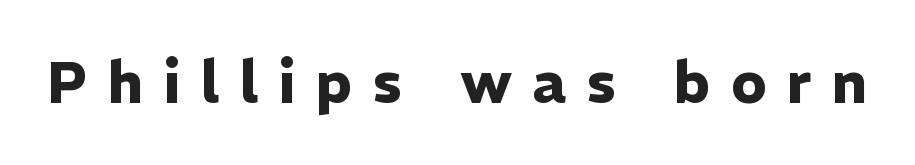
The image shows 58 px heavy sans-serif type, upright; set unusually wide letter spacing (+0.35 em), not underlined; low stroke contrast and a medium x-height.
